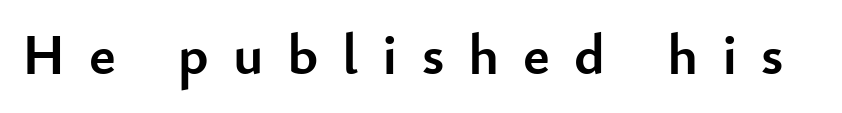
The image shows 57 px semibold sans-serif type, upright; set unusually wide letter spacing (+0.42 em), not underlined; low stroke contrast and a small x-height.
